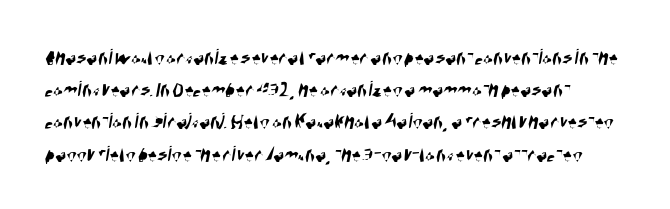
The image shows 23 px text type; set normal line spacing (1.4x), normal letter spacing, not underlined.
